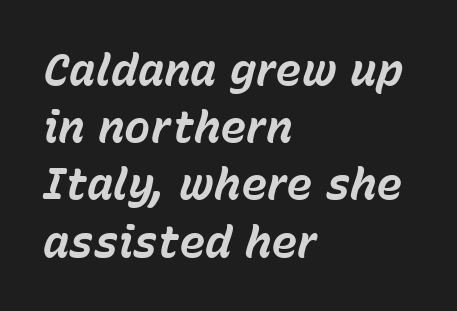
The image shows 44 px bold type, italic (leaning right); set left-aligned, normal line spacing (1.3x), normal letter spacing, not underlined; low stroke contrast and a medium x-height.
